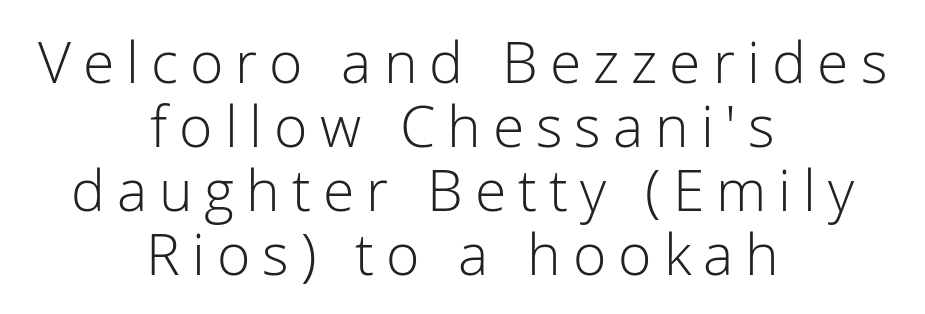
Q: Is the text bold? A: No.
Q: Is the text italic (slanted)? A: No, it is upright.
Q: Is the typeface a serif or a sans-serif typeface? A: Sans-serif.
Q: Is the text underlined? A: No.
Q: How is the paragraph aligned? A: Centered.
Q: Is the spacing between letters normal or unusually wide? A: Unusually wide.
Q: Is the spacing between lines tight, normal or loose? A: Tight.
Q: Width (condensed, normal, or wide)? A: Normal.
Q: Stroke contrast? A: Low.
Q: x-height? A: Medium.
Q: Monospaced? A: No.
